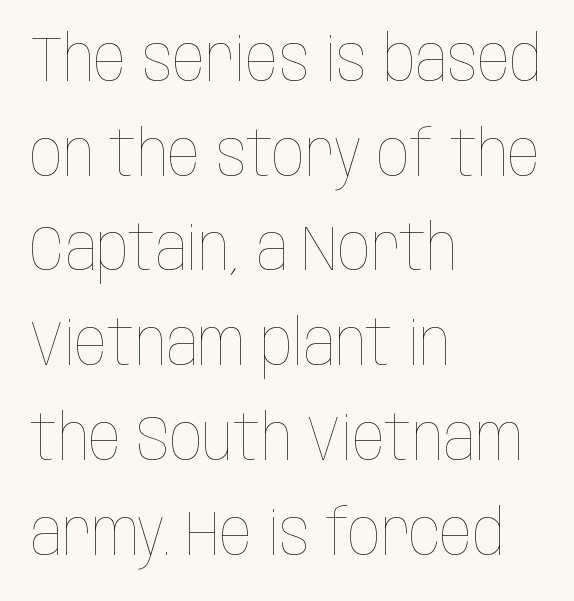
The image shows 64 px thin, condensed type, upright; set left-aligned, normal line spacing (1.48x), normal letter spacing, not underlined; low stroke contrast and a large x-height.
